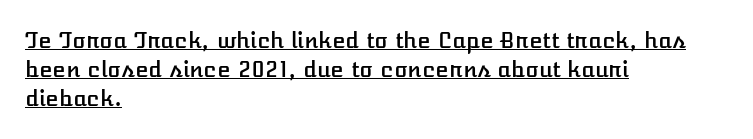
The image shows 22 px text type, upright; set left-aligned, normal line spacing (1.31x), normal letter spacing, underlined.
